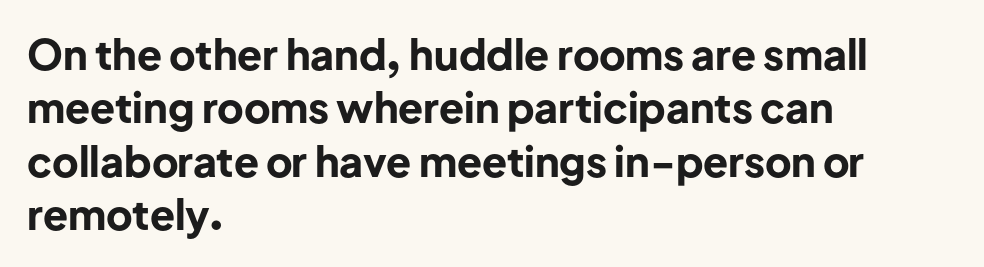
There is no visible air inserted between adjacent glyphs. Clear beneath every line of the passage. Font category for this specimen: sans-serif. This is roman type, the default non-slanted kind. Each glyph is drawn with heavy, bold strokes. Horizontal alignment here is leftward, the default for most running prose.
